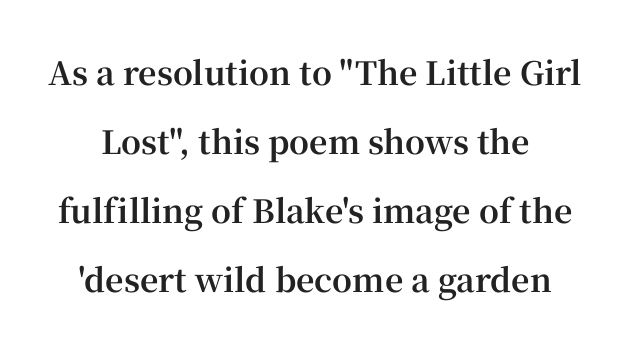
{"serif": "yes", "italic": "no", "bold": "yes", "weight": "bold", "width": "normal", "stroke_contrast": "high", "x_height": "medium", "monospaced": "no", "underline": "no", "line_spacing": "loose", "line_spacing_ratio": 2.16, "letter_spacing": "normal", "letter_spacing_em": 0.0, "glyph_px": 32}
